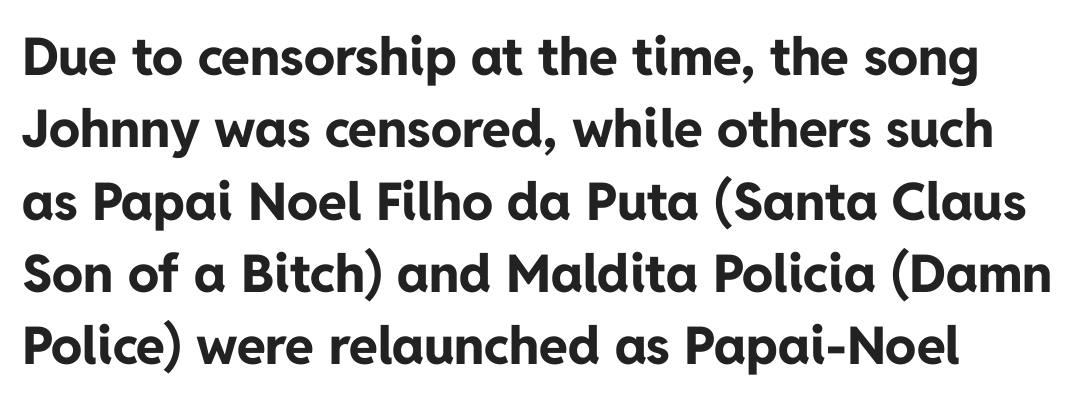
The image shows 52 px bold sans-serif type, upright; set normal line spacing (1.39x), normal letter spacing, not underlined; low stroke contrast and a medium x-height.
